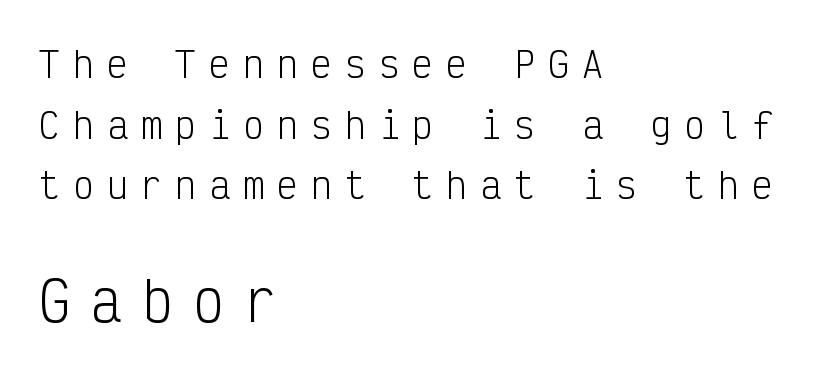
Do the characters align in a grid? Yes, the font is monospaced. These lines are set flush left with a ragged right edge. In terms of letterform style, serifs are entirely absent. Heaviness? Minimal to ordinary, like unemphasized prose. Does the bottom block carry the larger type? Yes, it does. The letters stand straight up with perfectly vertical stems.
